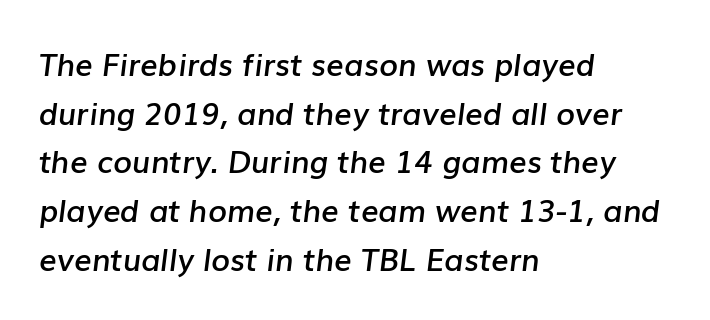
The image shows 31 px semibold type, italic (leaning right); set left-aligned, normal line spacing (1.57x), normal letter spacing, not underlined; low stroke contrast and a medium x-height.
